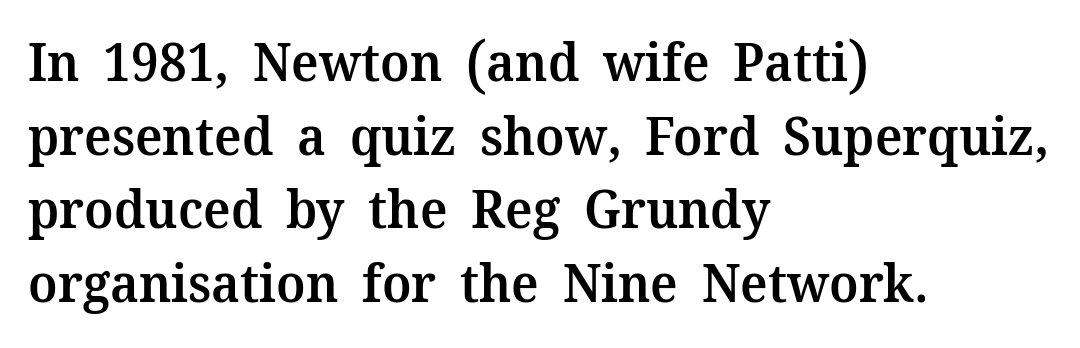
Q: Is the text bold? A: Semi-bold.
Q: Is the text italic (slanted)? A: No, it is upright.
Q: Is the typeface a serif or a sans-serif typeface? A: Serif.
Q: Is the text underlined? A: No.
Q: How is the paragraph aligned? A: Left-aligned.
Q: Is the spacing between letters normal or unusually wide? A: Normal.
Q: Is the spacing between lines tight, normal or loose? A: Normal.
Q: Width (condensed, normal, or wide)? A: Normal.
Q: Stroke contrast? A: Medium.
Q: x-height? A: Medium.
Q: Monospaced? A: No.
